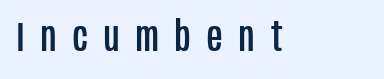
{"serif": "no", "italic": "no", "width": "condensed", "stroke_contrast": "low", "x_height": "large", "monospaced": "no", "underline": "no", "letter_spacing": "wide", "letter_spacing_em": 0.4, "glyph_px": 42}
